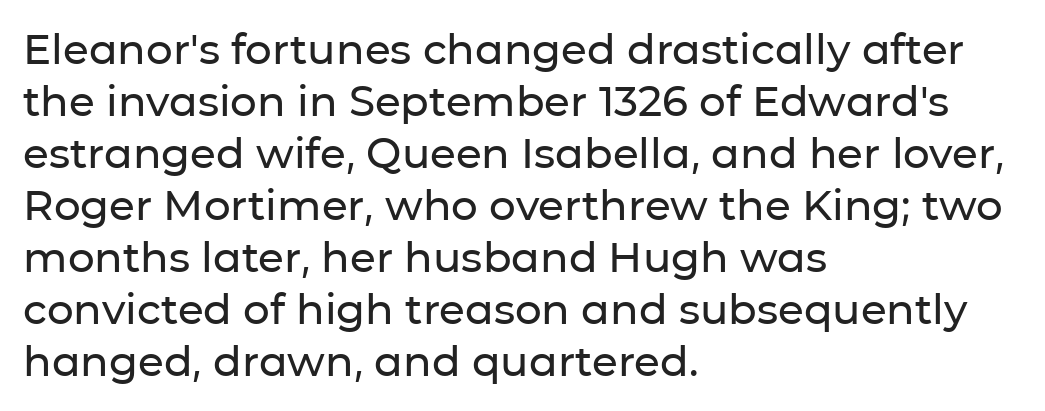
Nope, no serifs anywhere on these letters. Do the letters lean? They stand straight. The face used here is proportionally spaced, like ordinary book or web type. Words float on clear page, feet unadorned. Compared with a centered layout, this one pins lines to the left instead.
